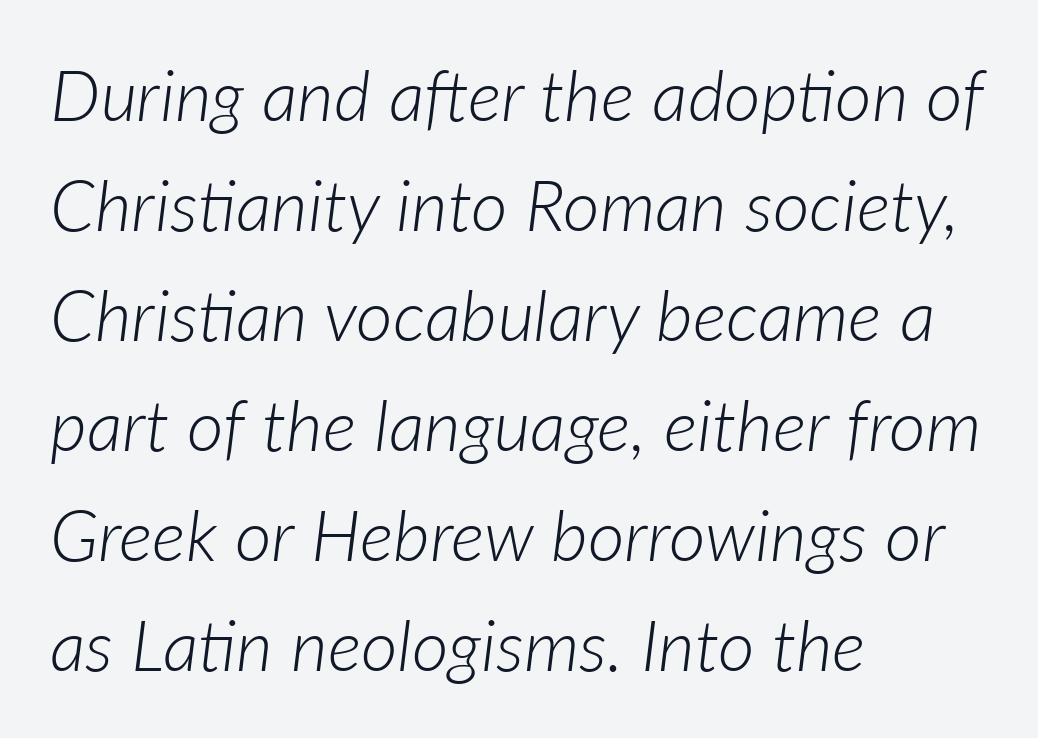
{"italic": "yes", "lean": "right", "slant_degrees": 7, "bold": "no", "weight": "light", "width": "normal", "stroke_contrast": "low", "x_height": "medium", "monospaced": "no", "underline": "no", "align": "left", "line_spacing": "normal", "line_spacing_ratio": 1.55, "letter_spacing": "normal", "letter_spacing_em": 0.0, "glyph_px": 71}
